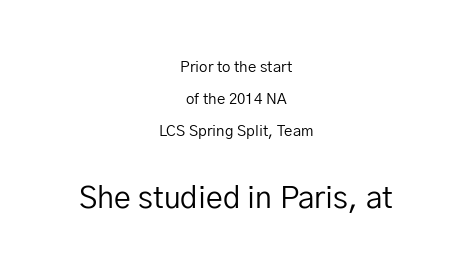
The image shows 30 px regular-weight sans-serif type, upright; set centered, loose line spacing (2.12x), normal letter spacing, not underlined; the second (bottom) block is 2.0x larger; low stroke contrast and a medium x-height.
